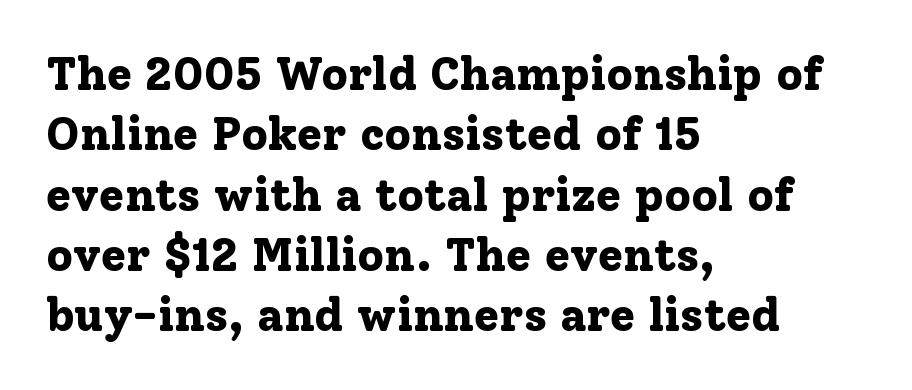
{"serif": "yes", "italic": "no", "bold": "yes", "weight": "bold", "width": "normal", "stroke_contrast": "low", "x_height": "medium", "monospaced": "no", "underline": "no", "align": "left", "line_spacing": "normal", "line_spacing_ratio": 1.31, "letter_spacing": "normal", "letter_spacing_em": 0.0, "glyph_px": 46}
